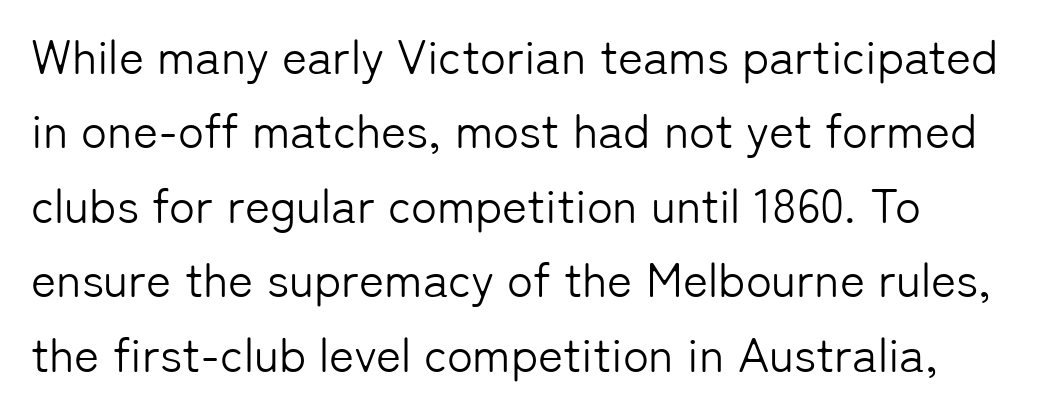
{"serif": "no", "italic": "no", "bold": "no", "weight": "light", "width": "normal", "stroke_contrast": "low", "x_height": "medium", "monospaced": "no", "underline": "no", "line_spacing": "normal", "line_spacing_ratio": 1.55, "letter_spacing": "normal", "letter_spacing_em": 0.0, "glyph_px": 48}
